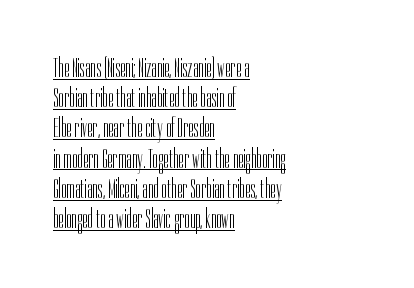
The image shows 28 px light, condensed sans-serif type, upright; set left-aligned, tight line spacing (1.08x), normal letter spacing, underlined; low stroke contrast and a medium x-height.
